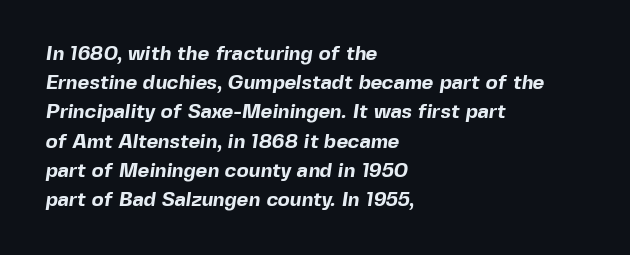
The sample has been set heavy, in full bold. Glyph-to-glyph distance matches everyday printed text. The rows are spaced the way most documents space them. The zone under the glyphs is completely vacant. Every row of glyphs begins at an identical x-position on the left.
